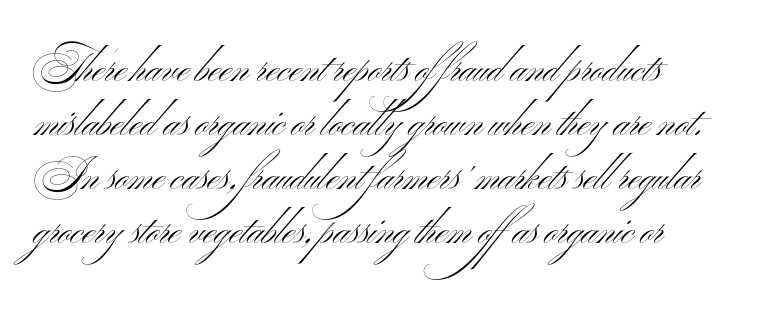
Varying glyph widths throughout — classic text-font behaviour. No chunkiness to these letters — they're not bold. Summary of vertical rhythm: regular, with standard interline spacing.
